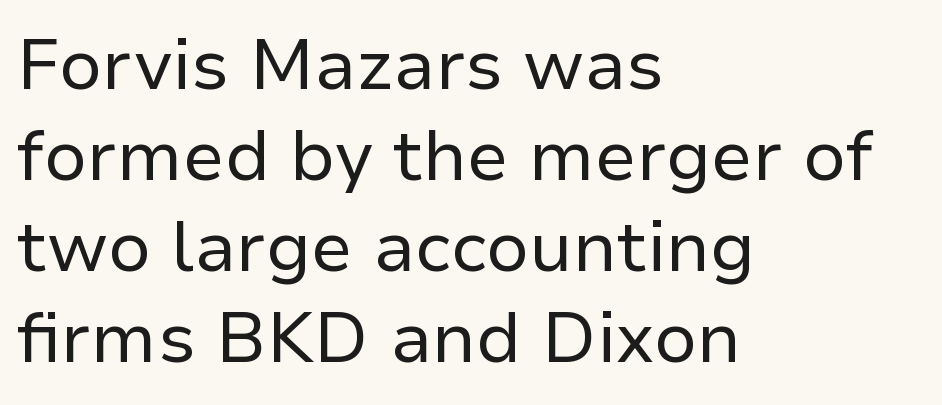
The image shows 71 px regular-weight sans-serif type, upright; set left-aligned, normal line spacing (1.28x), normal letter spacing, not underlined; low stroke contrast and a medium x-height.
